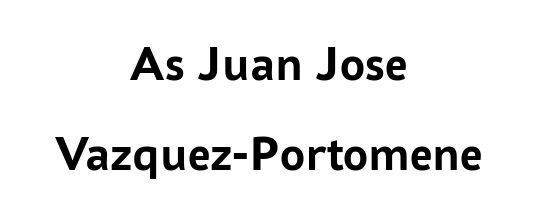
Q: Is the text bold? A: Yes.
Q: Is the text italic (slanted)? A: No, it is upright.
Q: Is the typeface a serif or a sans-serif typeface? A: Sans-serif.
Q: Is the text underlined? A: No.
Q: How is the paragraph aligned? A: Centered.
Q: Is the spacing between letters normal or unusually wide? A: Normal.
Q: Width (condensed, normal, or wide)? A: Normal.
Q: Stroke contrast? A: Low.
Q: x-height? A: Medium.
Q: Monospaced? A: No.
